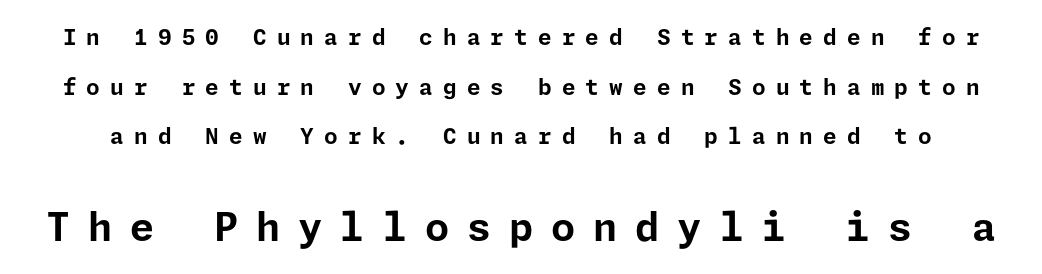
The block of text is sparse from top to bottom, with ample space between rows. You could only call the tracking loose — the letters float apart. The letters in the lower block stand taller than those in the block above. Is there any slant? The stems are plumb. Each row of text sits above clean, open space. Note: no serifs on the glyphs.
